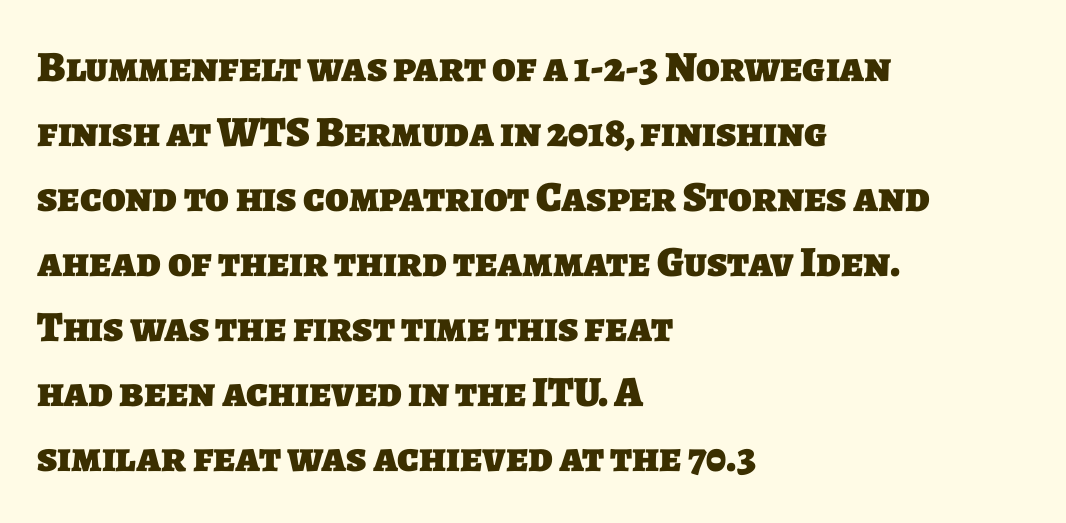
Q: Is the text bold? A: Yes.
Q: Is the typeface a serif or a sans-serif typeface? A: Sans-serif.
Q: Is the text underlined? A: No.
Q: How is the paragraph aligned? A: Left-aligned.
Q: Is the spacing between letters normal or unusually wide? A: Normal.
Q: Is the spacing between lines tight, normal or loose? A: Normal.
Q: Width (condensed, normal, or wide)? A: Normal.
Q: Stroke contrast? A: Low.
Q: x-height? A: Large.
Q: Monospaced? A: No.
